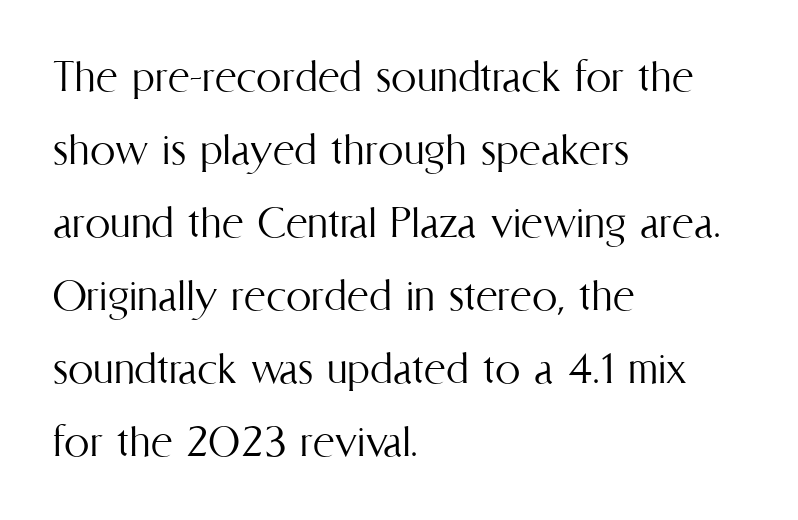
Each word holds together tightly as a unit, with standard inter-letter gaps. The typesetter chose a ragged-right arrangement here. The strip under each line holds only bare page. Character widths vary here, with narrow letters taking less room than wide ones. Vertical strokes here are truly vertical.
